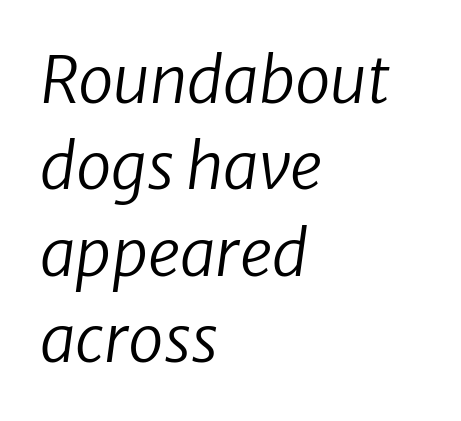
Caption: multi-line text, flush left, ragged right. Note the varied advance widths — an 'i' is clearly narrower than an 'm'. Observe the ordinary spacing: letters are neighbours, not strangers. Summary of vertical rhythm: regular, with standard interline spacing. Unbolded letterforms with no extra heft. Does the lettering tilt? It does — this is italic.
